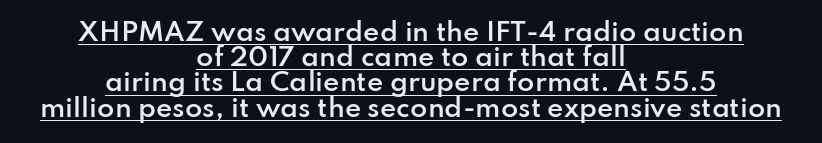
{"italic": "no", "bold": "semi", "underline": "yes", "align": "center", "line_spacing": "tight", "line_spacing_ratio": 1.01, "letter_spacing": "normal", "letter_spacing_em": 0.0, "glyph_px": 25}
